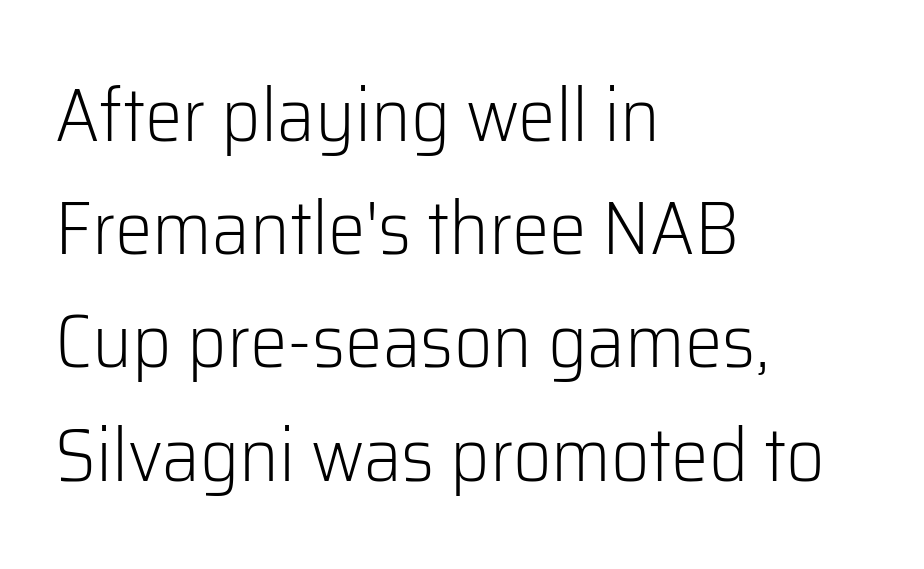
{"serif": "no", "italic": "no", "bold": "no", "weight": "light", "width": "normal", "stroke_contrast": "low", "x_height": "medium", "monospaced": "no", "underline": "no", "align": "left", "line_spacing": "normal", "line_spacing_ratio": 1.51, "letter_spacing": "normal", "letter_spacing_em": 0.0, "glyph_px": 75}
